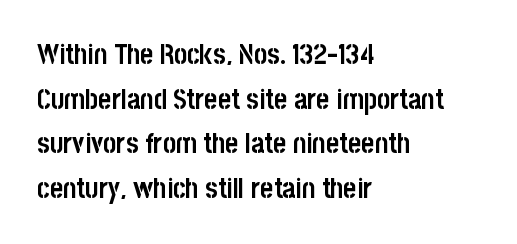
These lines are composed in type without serifs. Does the leading feel generous? No, just average. Line beginnings align vertically; line endings do not. Typesetter's note: full bold, strokes at maximum text heaviness. Every character sits straight up, as roman type does. The space directly below the letters is spotless.
